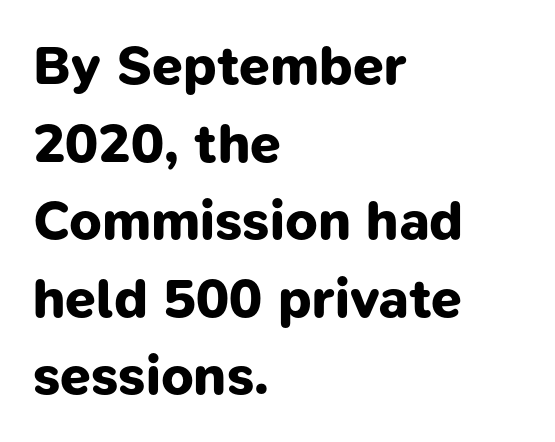
Is the letter spacing exaggerated? No — it looks like the ordinary default. Anything drawn beneath the words? Only blank space. Normally led — the rows are evenly, conventionally spaced. Thick stems and heavy bowls — unmistakably bold. Layout note: lines flush left.
